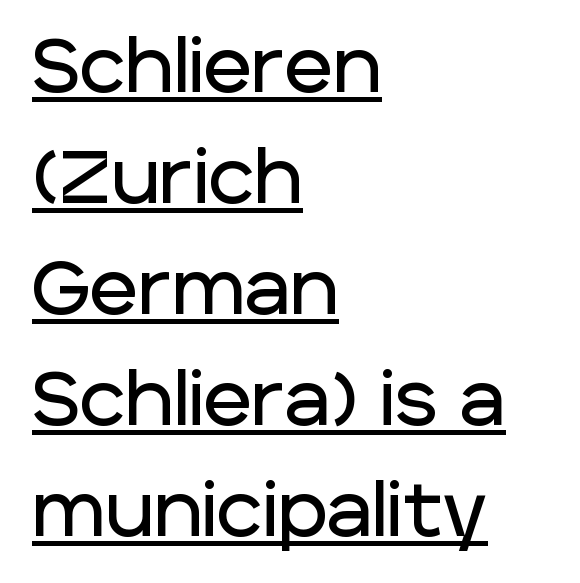
The image shows 74 px sans-serif type, upright; set left-aligned, normal line spacing (1.5x), normal letter spacing, underlined; low stroke contrast and a large x-height.
